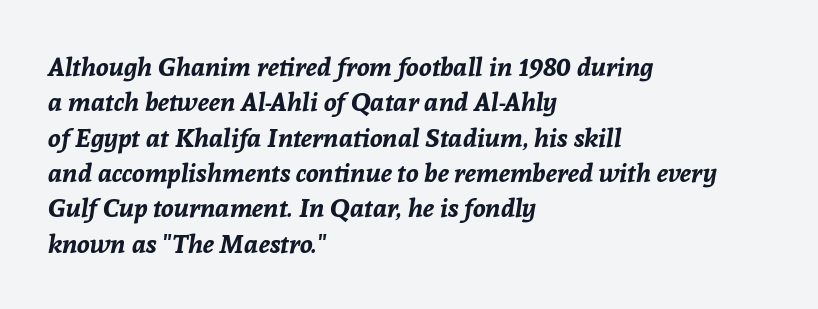
The image shows 26 px bold type, italic (leaning right); set left-aligned, normal line spacing (1.36x), normal letter spacing, not underlined.
